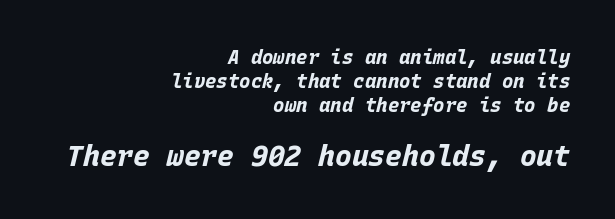
Q: Is the text bold? A: Yes.
Q: Is the text italic (slanted)? A: Yes, it leans right by about 15 degrees.
Q: Is the text underlined? A: No.
Q: How is the paragraph aligned? A: Right-aligned.
Q: Is the spacing between letters normal or unusually wide? A: Normal.
Q: Is the spacing between lines tight, normal or loose? A: Normal.
Q: Which block of text is set in a larger size, the first (top) or the second (bottom)? A: The second (bottom) one.
Q: Width (condensed, normal, or wide)? A: Normal.
Q: Stroke contrast? A: Low.
Q: x-height? A: Large.
Q: Monospaced? A: Yes.
